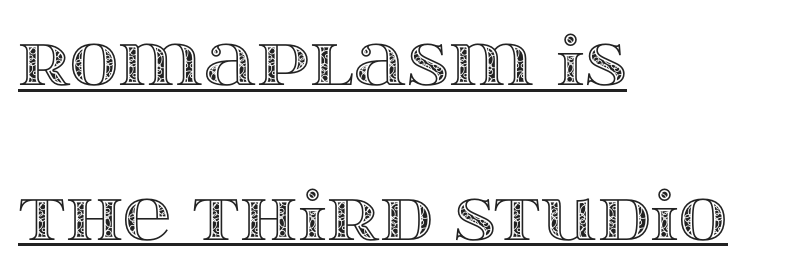
Q: Is the text italic (slanted)? A: No, it is upright.
Q: Is the text underlined? A: Yes.
Q: How is the paragraph aligned? A: Left-aligned.
Q: Is the spacing between letters normal or unusually wide? A: Normal.
Q: Is the spacing between lines tight, normal or loose? A: Loose.
Q: Width (condensed, normal, or wide)? A: Wide.
Q: x-height? A: Large.
Q: Monospaced? A: No.
